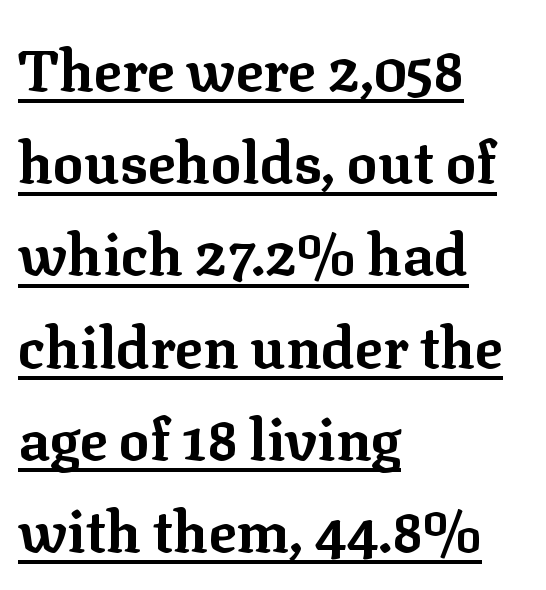
The tracking reads as untouched default to a designer's eye. Ordinary non-slanted type is in use. This rendering features underlined lettering. Compared with typical paragraphs, the rows here are spaced about the same. Every letter is thick-stroked: bold, no question.
